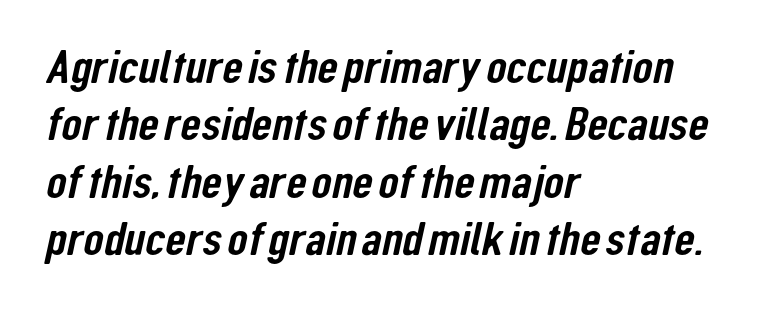
The image shows 47 px condensed sans-serif type; set left-aligned, line spacing 1.22x, normal letter spacing, not underlined; low stroke contrast and a medium x-height.
